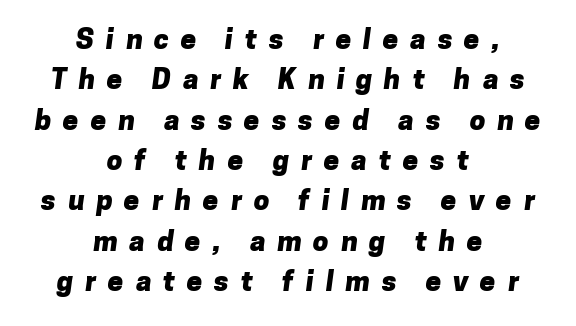
Q: Is the text bold? A: Yes.
Q: Is the typeface a serif or a sans-serif typeface? A: Sans-serif.
Q: Is the text underlined? A: No.
Q: How is the paragraph aligned? A: Centered.
Q: Is the spacing between letters normal or unusually wide? A: Unusually wide.
Q: Is the spacing between lines tight, normal or loose? A: Normal.
Q: Width (condensed, normal, or wide)? A: Normal.
Q: Stroke contrast? A: Low.
Q: x-height? A: Medium.
Q: Monospaced? A: No.
